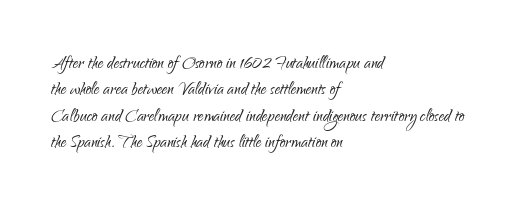
Underlining? Definitely not there. Heaviness? Minimal to ordinary, like unemphasized prose. Short note: letters normally spaced. Where is the straight margin? On the left.
